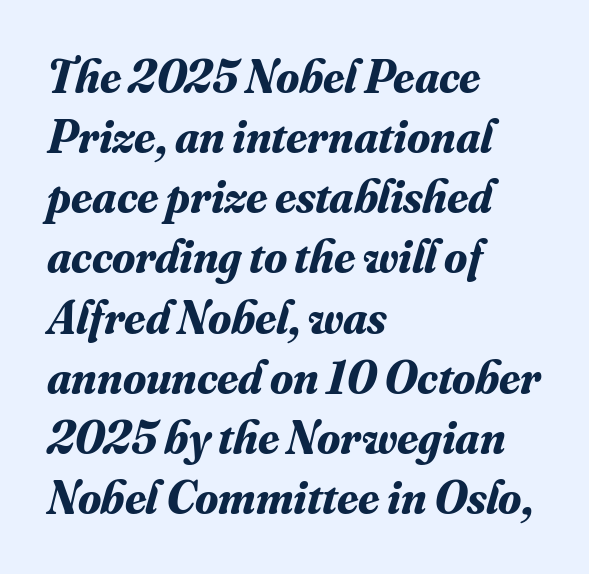
Standard letterfit; no display-style spreading of the glyphs. Spacing verdict: proportional, widths tailored to each character. The rendering shows small feet on the letterforms — a serif design. How would I describe the line gaps? Plain and ordinary. Chunky letters — that's bold for sure.
